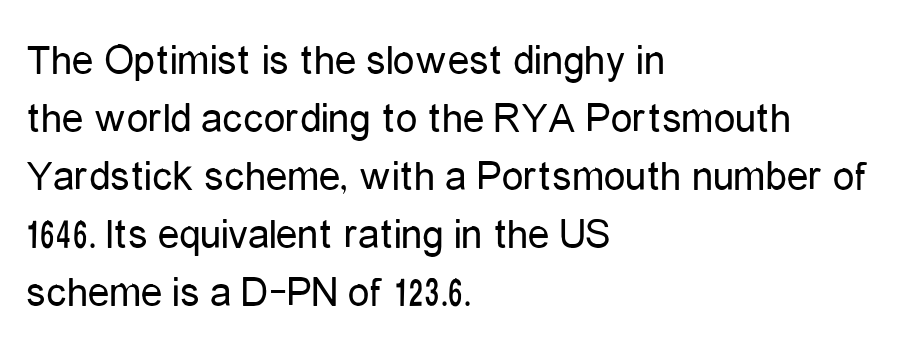
The image shows 43 px regular-weight, condensed sans-serif type, upright; set left-aligned, normal line spacing (1.35x), normal letter spacing, not underlined; low stroke contrast and a medium x-height.
